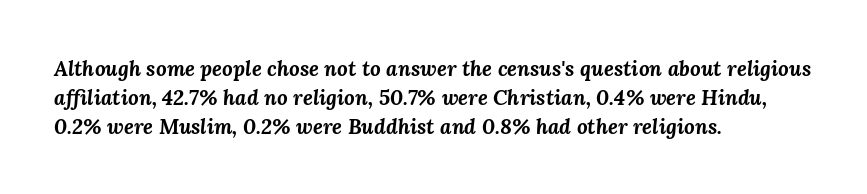
{"italic": "yes", "lean": "right", "slant_degrees": 3, "bold": "yes", "underline": "no", "align": "left", "line_spacing": "normal", "line_spacing_ratio": 1.37, "letter_spacing": "normal", "letter_spacing_em": 0.0, "glyph_px": 21}
